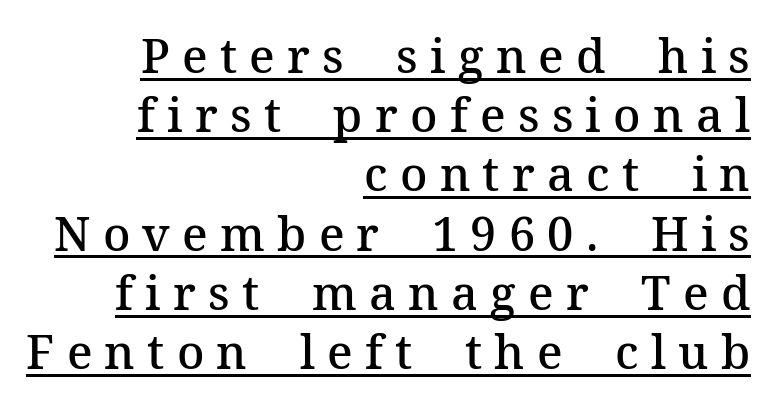
What stands out about the letter spacing? Its width — letters are far apart. Students, observe the line beneath the letters — that is underlining. Spacing verdict: proportional, widths tailored to each character. The space between consecutive lines is moderate. Look at the bottom of the vertical strokes: they flare into serifs here.
